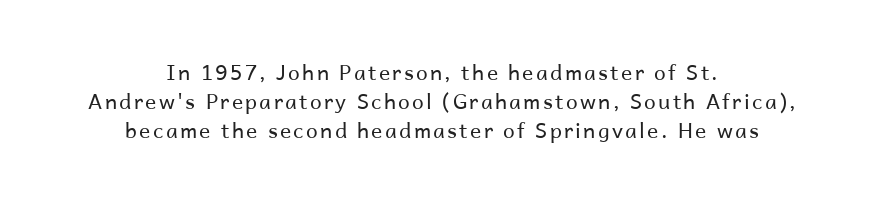
Q: Is the text bold? A: No.
Q: Is the text italic (slanted)? A: No, it is upright.
Q: Is the text underlined? A: No.
Q: How is the paragraph aligned? A: Centered.
Q: Is the spacing between lines tight, normal or loose? A: Normal.
